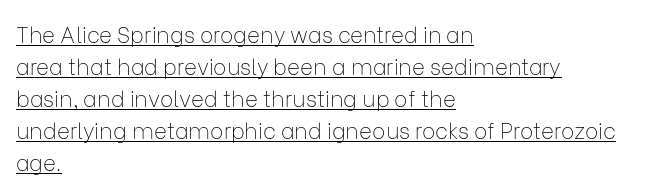
The image shows 22 px text type, upright; set left-aligned, normal line spacing (1.46x), normal letter spacing, underlined.
